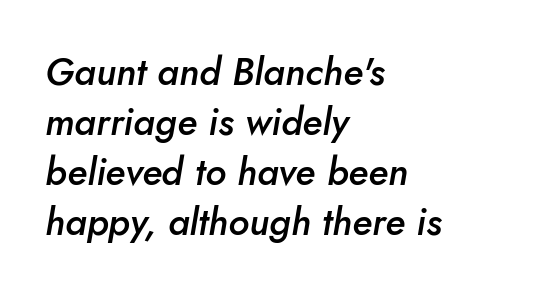
These lines keep a tight, regular rhythm from letter to letter. Its strokes are somewhat broadened, the hallmark of semibold type. Looks like regular typesetting: each glyph gets only the width it needs. Descender tails drop into unmarked territory. A typesetter would call this leading conventional body-copy spacing.
